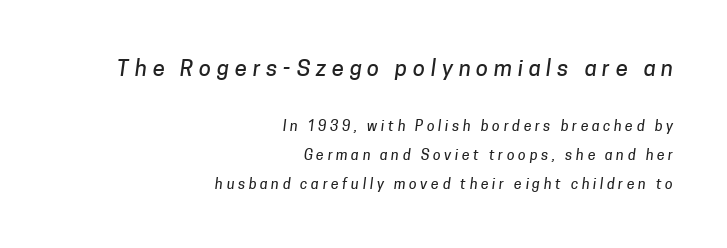
The image shows 22 px text type; set right-aligned, loose line spacing (2.07x), unusually wide letter spacing (+0.26 em), not underlined; the first (top) block is 1.57x larger.
